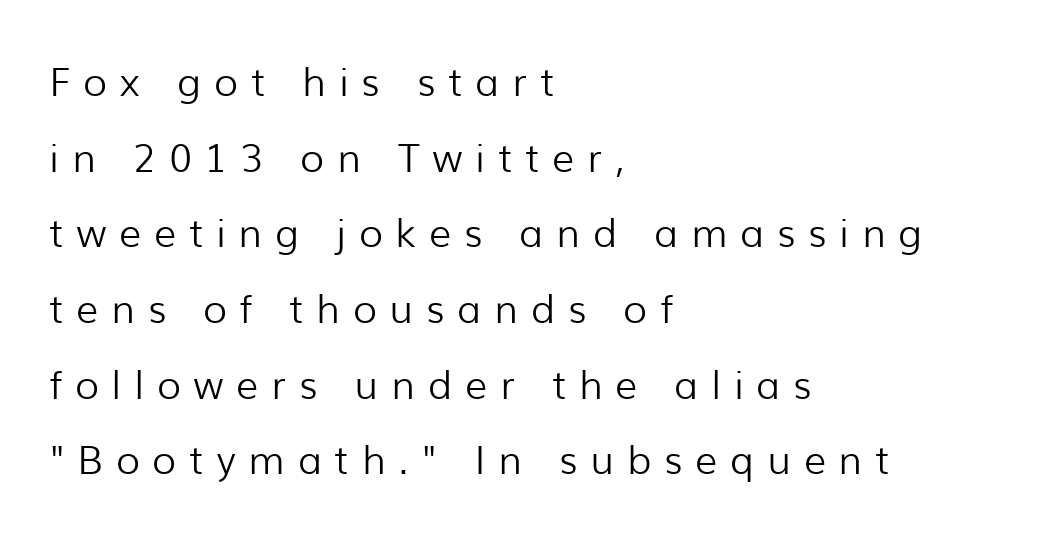
Q: Is the text bold? A: No.
Q: Is the text italic (slanted)? A: No, it is upright.
Q: Is the typeface a serif or a sans-serif typeface? A: Sans-serif.
Q: Is the text underlined? A: No.
Q: How is the paragraph aligned? A: Left-aligned.
Q: Is the spacing between letters normal or unusually wide? A: Unusually wide.
Q: Is the spacing between lines tight, normal or loose? A: Loose.
Q: Width (condensed, normal, or wide)? A: Normal.
Q: Stroke contrast? A: Low.
Q: x-height? A: Medium.
Q: Monospaced? A: No.
